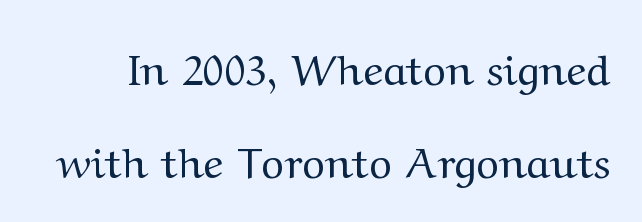
Q: Is the text bold? A: No.
Q: Is the text italic (slanted)? A: No, it is upright.
Q: Is the typeface a serif or a sans-serif typeface? A: Serif.
Q: Is the text underlined? A: No.
Q: Is the spacing between letters normal or unusually wide? A: Normal.
Q: Is the spacing between lines tight, normal or loose? A: Loose.
Q: Width (condensed, normal, or wide)? A: Wide.
Q: Stroke contrast? A: Medium.
Q: x-height? A: Medium.
Q: Monospaced? A: No.
